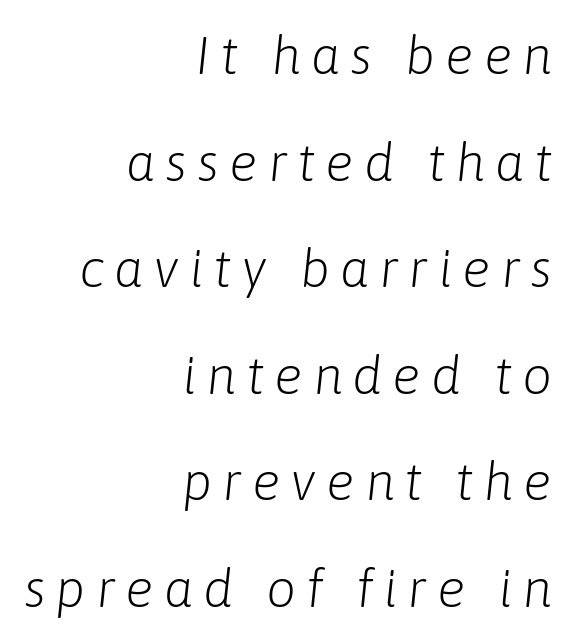
Q: Is the text bold? A: No.
Q: Is the text italic (slanted)? A: Yes, it leans right by about 6 degrees.
Q: Is the text underlined? A: No.
Q: How is the paragraph aligned? A: Right-aligned.
Q: Is the spacing between lines tight, normal or loose? A: Loose.
Q: Width (condensed, normal, or wide)? A: Normal.
Q: Stroke contrast? A: Low.
Q: x-height? A: Medium.
Q: Monospaced? A: No.
